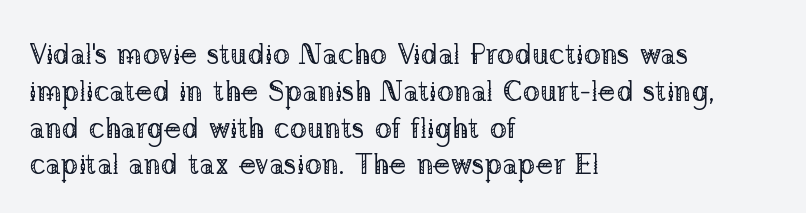
Each new line begins a customary step beneath the previous one. Note the varied advance widths — an 'i' is clearly narrower than an 'm'. The letterforms sit shoulder to shoulder at normal distance. Honestly, there is no underline to notice here at all. Rendered with straight, roman letterforms. This sample is left-justified, so line endings fall wherever the words run out.
